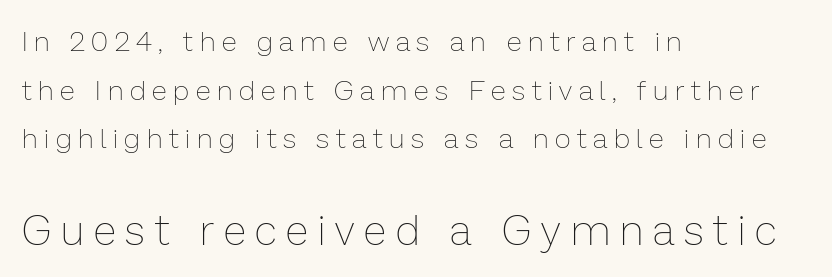
Q: Is the text bold? A: No.
Q: Is the text italic (slanted)? A: No, it is upright.
Q: Is the text underlined? A: No.
Q: How is the paragraph aligned? A: Left-aligned.
Q: Is the spacing between letters normal or unusually wide? A: Unusually wide.
Q: Which block of text is set in a larger size, the first (top) or the second (bottom)? A: The second (bottom) one.
Q: Width (condensed, normal, or wide)? A: Normal.
Q: Stroke contrast? A: Low.
Q: x-height? A: Medium.
Q: Monospaced? A: No.
